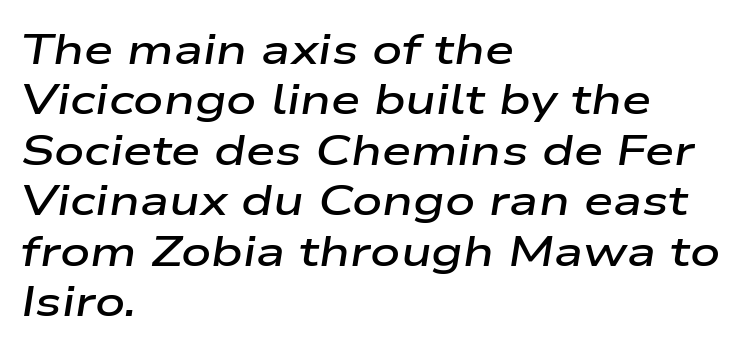
{"italic": "yes", "lean": "right", "slant_degrees": 9, "bold": "semi", "weight": "semibold", "width": "wide", "stroke_contrast": "low", "x_height": "medium", "monospaced": "no", "underline": "no", "align": "left", "line_spacing_ratio": 1.2, "letter_spacing": "normal", "letter_spacing_em": 0.0, "glyph_px": 42}
